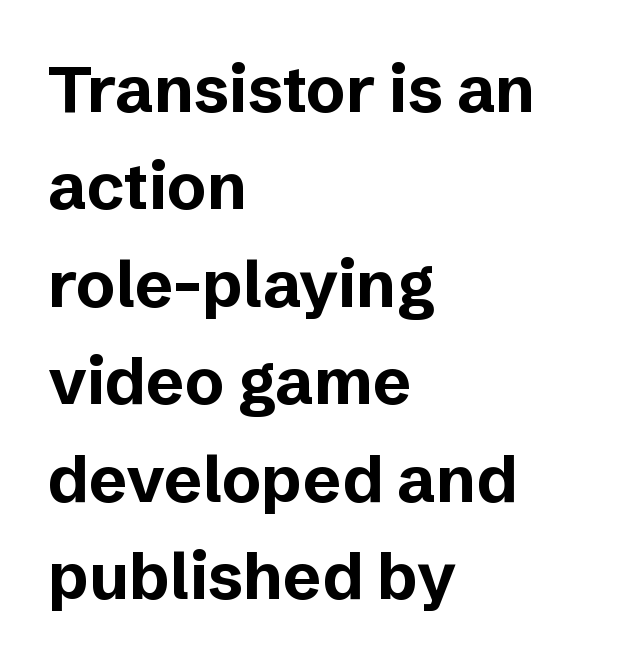
{"serif": "no", "italic": "no", "bold": "yes", "weight": "bold", "width": "normal", "stroke_contrast": "low", "x_height": "medium", "monospaced": "no", "underline": "no", "align": "left", "line_spacing": "normal", "line_spacing_ratio": 1.5, "letter_spacing": "normal", "letter_spacing_em": 0.0, "glyph_px": 65}
